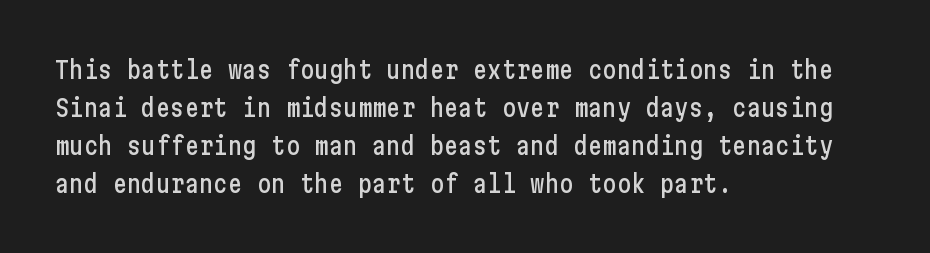
The specimen omits any rule beneath the text block's lines. Alignment: flush left. Italic? Not at all — the glyphs are vertical. The lines sit at an ordinary, default distance from one another. You could call the tracking neutral — neither tight nor loose.
